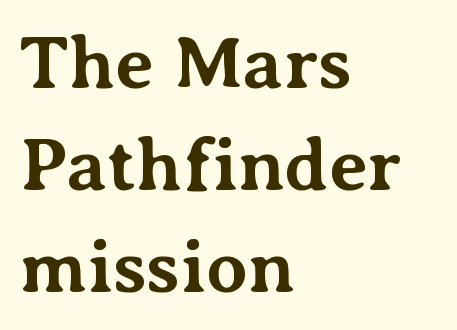
Q: Is the text bold? A: Yes.
Q: Is the text italic (slanted)? A: No, it is upright.
Q: Is the typeface a serif or a sans-serif typeface? A: Serif.
Q: Is the text underlined? A: No.
Q: How is the paragraph aligned? A: Left-aligned.
Q: Is the spacing between letters normal or unusually wide? A: Normal.
Q: Is the spacing between lines tight, normal or loose? A: Normal.
Q: Width (condensed, normal, or wide)? A: Normal.
Q: Stroke contrast? A: Medium.
Q: x-height? A: Medium.
Q: Monospaced? A: No.
